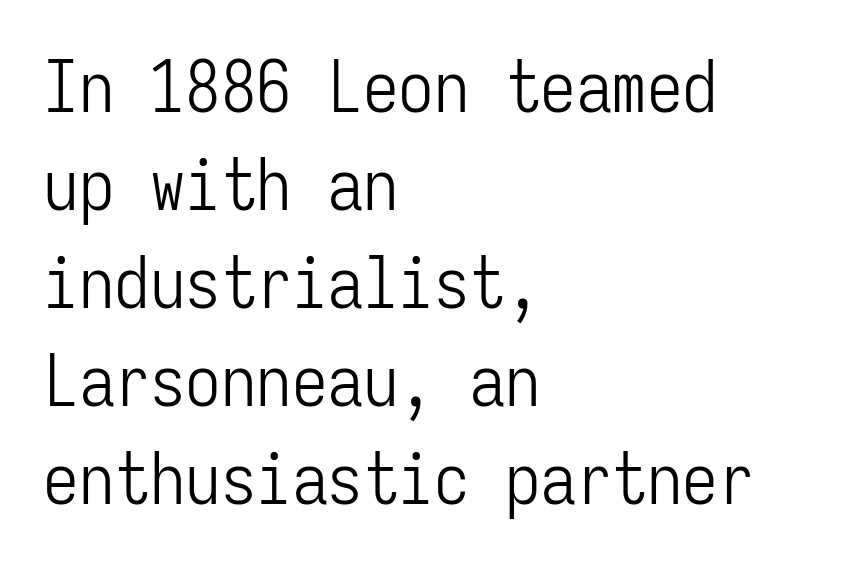
Bold? No — there's no thickening of the strokes. Normally led — the rows are evenly, conventionally spaced. This rendering employs a face without finishing strokes, i.e., a sans-serif. No italicization has been applied; the sample stays upright. Only glyphs here, with clear space below each row. Casual observation: everything's shoved over to the left.
